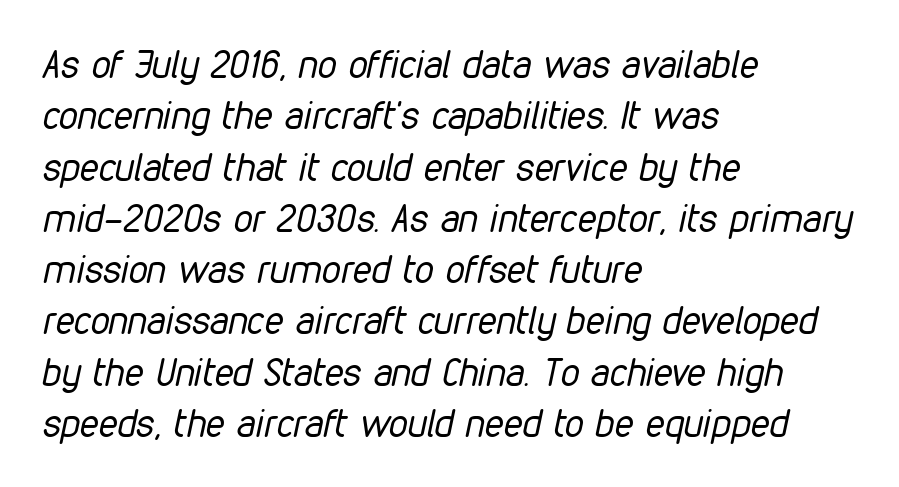
The image shows 38 px regular-weight, condensed type, italic (leaning right); set left-aligned, normal line spacing (1.35x), normal letter spacing, not underlined; low stroke contrast and a medium x-height.
